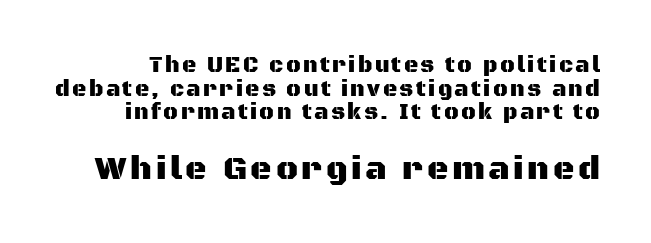
{"serif": "no", "italic": "no", "width": "normal", "stroke_contrast": "medium", "x_height": "large", "monospaced": "no", "underline": "no", "line_spacing": "tight", "line_spacing_ratio": 1.07, "larger_block": "second", "size_ratio": 1.5, "glyph_px": 33}
